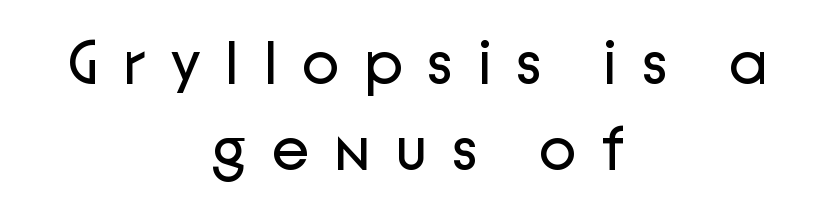
Notice how descenders clear the ascenders below comfortably — that's standard leading. Layout note: lines centered. The glyphs are unaccompanied by any horizontal stroke below them. The passage shown is typed in a proportional face where columns would drift. The tracking jumps out immediately: characters are airy and widely separated. In terms of posture, this sample is upright.
